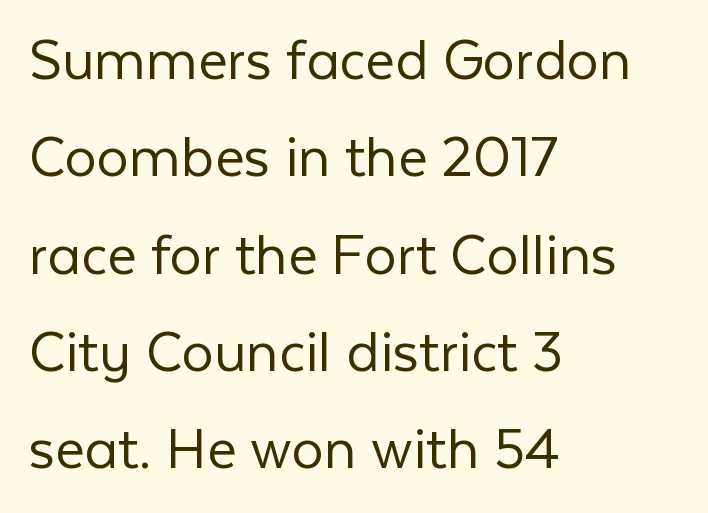
Q: Is the text bold? A: No.
Q: Is the text italic (slanted)? A: No, it is upright.
Q: Is the typeface a serif or a sans-serif typeface? A: Sans-serif.
Q: Is the text underlined? A: No.
Q: How is the paragraph aligned? A: Left-aligned.
Q: Is the spacing between letters normal or unusually wide? A: Normal.
Q: Is the spacing between lines tight, normal or loose? A: Normal.
Q: Width (condensed, normal, or wide)? A: Normal.
Q: Stroke contrast? A: Low.
Q: x-height? A: Medium.
Q: Monospaced? A: No.
